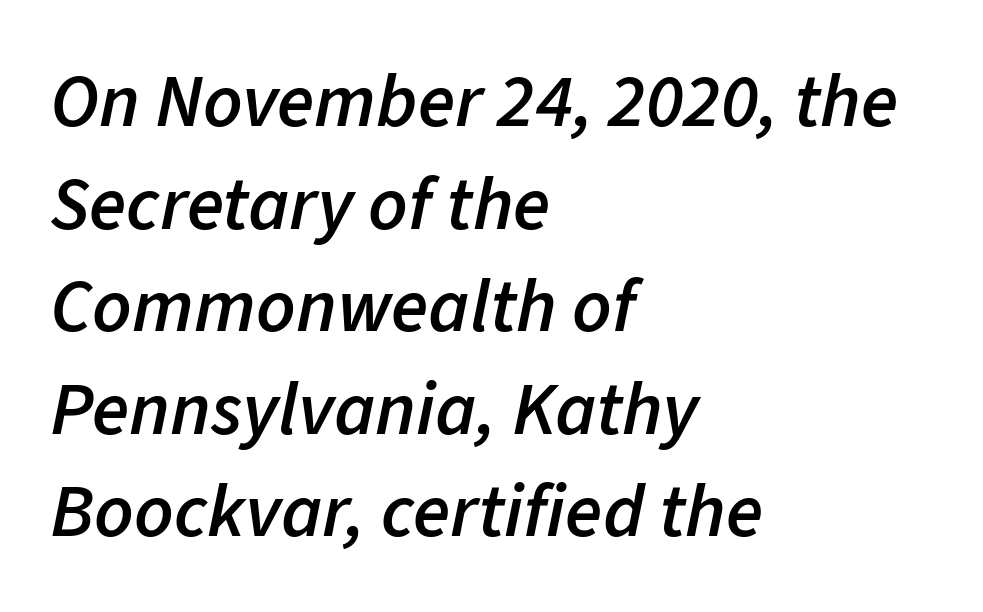
A typesetter would call this proportional, since set widths differ per character. These lines stack with their left ends in a neat column. This rendering leaves character spacing at its baseline value. This rendering features lettering with no underline. Quick note: italic.
